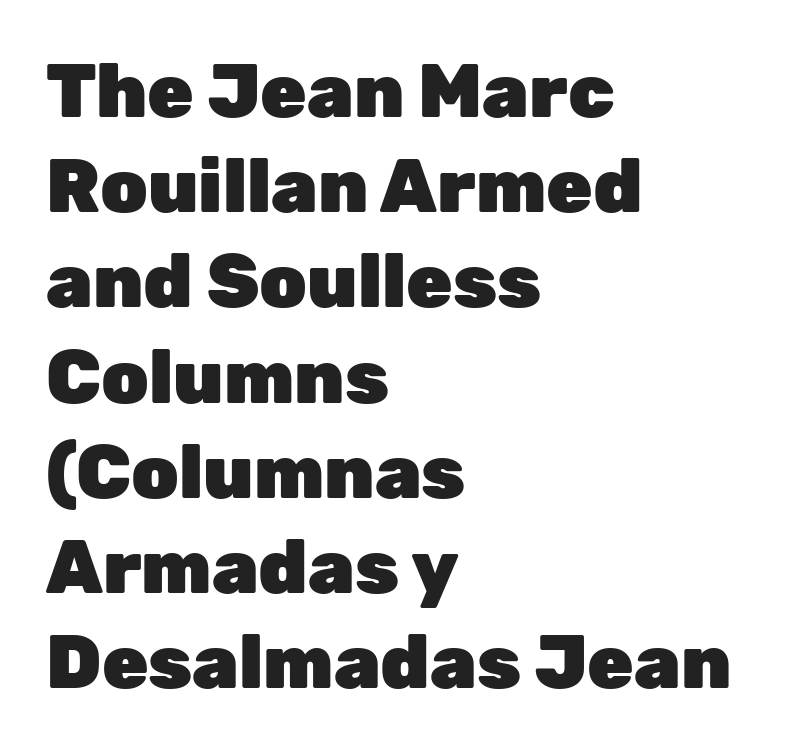
Typographic density is high because the face is bold. Reading down the block, your eye returns to a fixed left position each line. The line-height multiplier appears to be the usual default. Letter spacing: default. Is this a fixed-width face? No — the glyphs have proportional, varying widths. Words float on clear page, feet unadorned.
